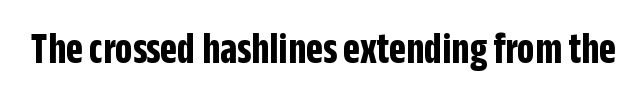
{"serif": "no", "italic": "no", "bold": "yes", "weight": "bold", "width": "condensed", "stroke_contrast": "low", "x_height": "large", "monospaced": "no", "underline": "no", "letter_spacing": "normal", "letter_spacing_em": 0.0, "glyph_px": 44}
